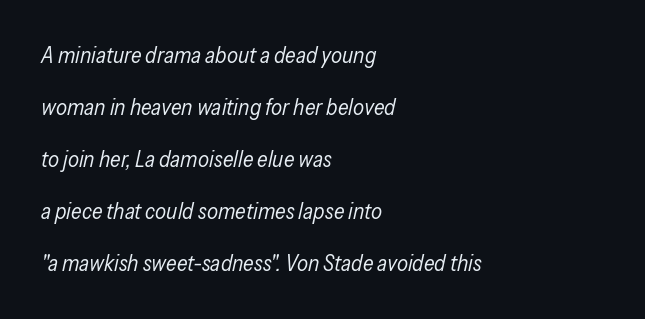
Q: Is the text bold? A: No.
Q: Is the text italic (slanted)? A: Yes, it leans right by about 13 degrees.
Q: Is the text underlined? A: No.
Q: How is the paragraph aligned? A: Left-aligned.
Q: Is the spacing between letters normal or unusually wide? A: Normal.
Q: Is the spacing between lines tight, normal or loose? A: Loose.
